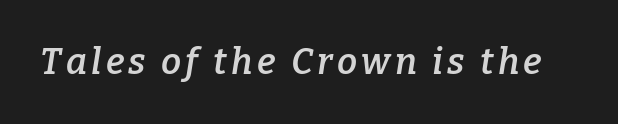
Stems and bowls a touch heavier than normal — semibold. Glance below the letters and you will spot only blank space. The rendering uses natural spacing where letterforms have individual widths. This sample uses a serif face. This is oblique type, the kind used for emphasis or titles.
